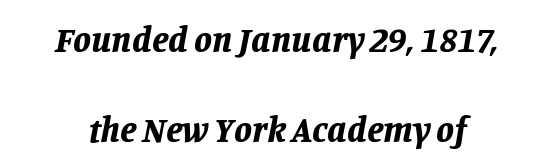
The image shows 36 px bold type, italic (leaning right); set loose line spacing (2.49x), normal letter spacing, not underlined; low stroke contrast and a large x-height.
